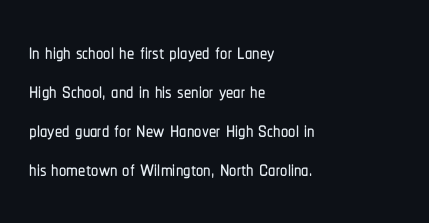
Q: Is the text italic (slanted)? A: No, it is upright.
Q: Is the typeface a serif or a sans-serif typeface? A: Sans-serif.
Q: Is the text underlined? A: No.
Q: How is the paragraph aligned? A: Left-aligned.
Q: Is the spacing between letters normal or unusually wide? A: Normal.
Q: Is the spacing between lines tight, normal or loose? A: Normal.
Q: Width (condensed, normal, or wide)? A: Condensed.
Q: Stroke contrast? A: Low.
Q: x-height? A: Medium.
Q: Monospaced? A: No.
